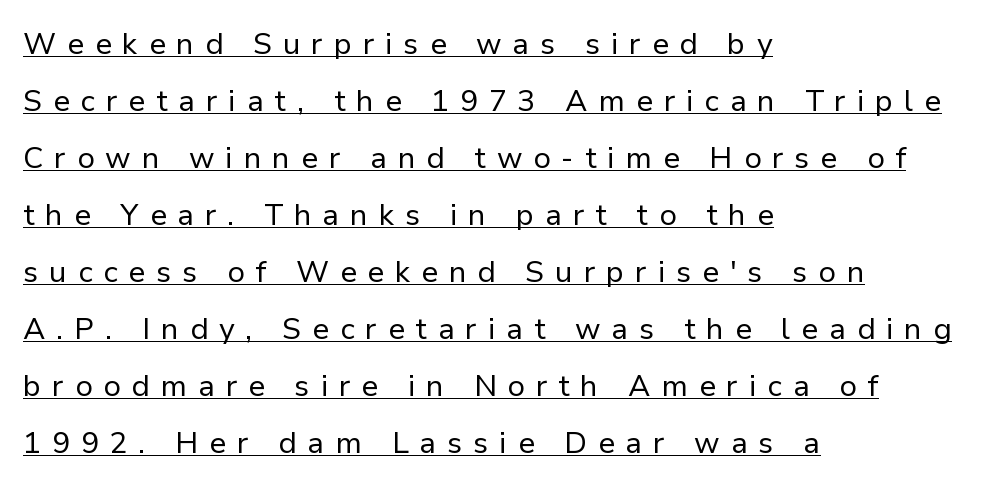
{"serif": "no", "italic": "no", "bold": "no", "weight": "regular", "width": "normal", "stroke_contrast": "low", "x_height": "medium", "monospaced": "no", "underline": "yes", "align": "left", "line_spacing": "loose", "line_spacing_ratio": 1.9, "letter_spacing": "wide", "letter_spacing_em": 0.36, "glyph_px": 30}
